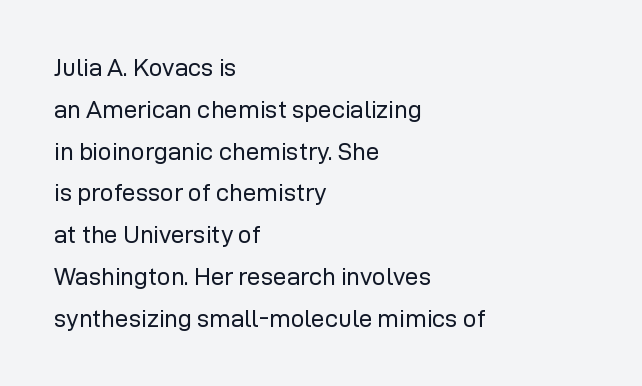
{"italic": "no", "bold": "no", "underline": "no", "align": "left", "line_spacing_ratio": 1.74, "letter_spacing": "normal", "letter_spacing_em": 0.0, "glyph_px": 24}
